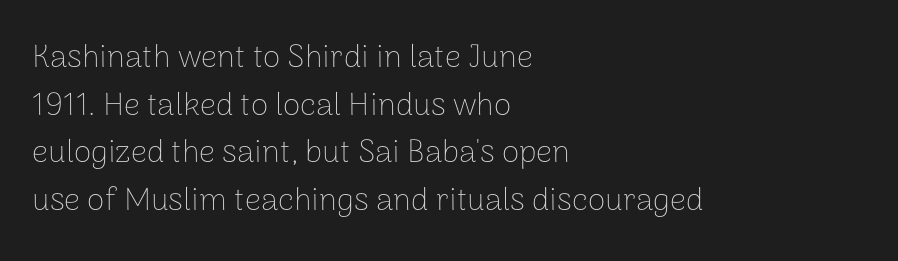
{"serif": "no", "italic": "no", "bold": "no", "weight": "thin", "width": "normal", "stroke_contrast": "low", "x_height": "medium", "monospaced": "no", "underline": "no", "align": "left", "line_spacing": "normal", "line_spacing_ratio": 1.49, "letter_spacing": "normal", "letter_spacing_em": 0.0, "glyph_px": 32}
